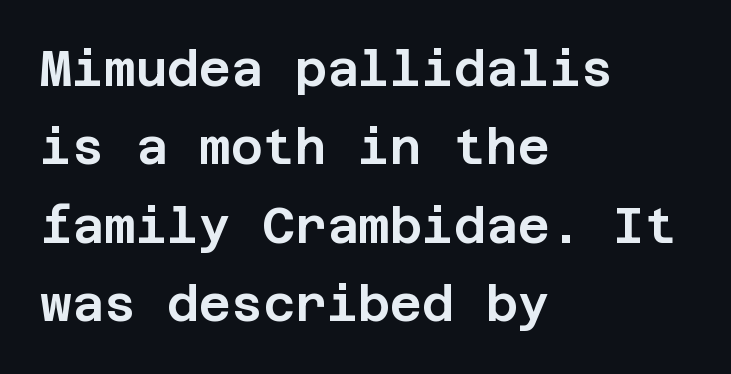
The image shows 49 px sans-serif type, upright; set left-aligned, normal line spacing (1.6x), normal letter spacing, not underlined; low stroke contrast and a large x-height.
